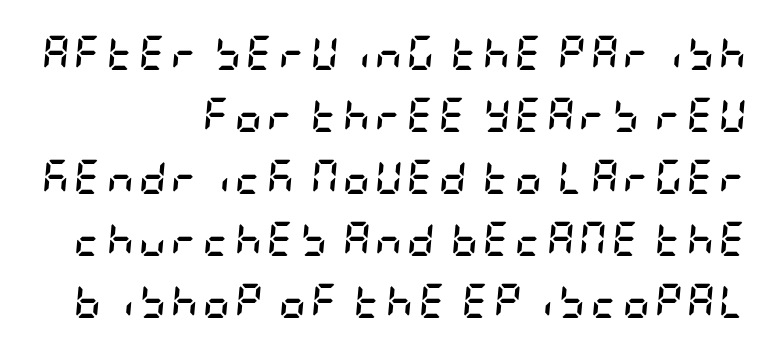
{"italic": "yes", "lean": "right", "slant_degrees": 5, "bold": "yes", "weight": "semibold", "width": "condensed", "stroke_contrast": "low", "x_height": "large", "underline": "no", "align": "right", "line_spacing_ratio": 1.82, "glyph_px": 34}
